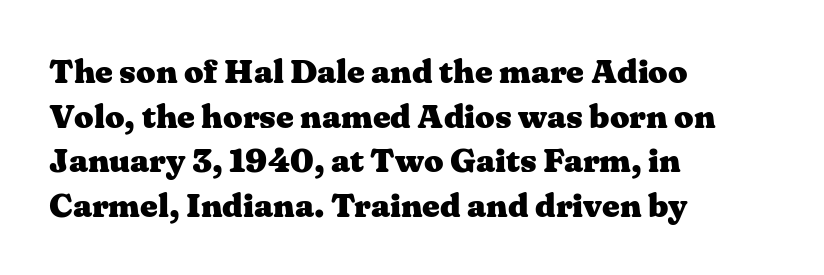
{"serif": "yes", "italic": "no", "bold": "yes", "weight": "heavy", "width": "wide", "stroke_contrast": "medium", "x_height": "medium", "monospaced": "no", "underline": "no", "align": "left", "line_spacing": "normal", "line_spacing_ratio": 1.31, "letter_spacing": "normal", "letter_spacing_em": 0.0, "glyph_px": 34}
